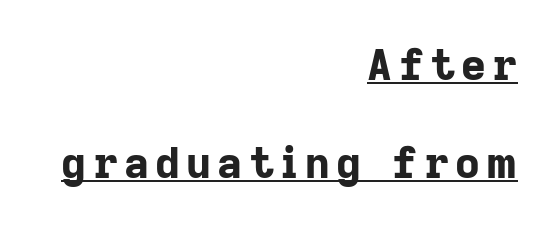
The image shows 43 px bold sans-serif type, upright; set right-aligned, loose line spacing (2.28x), underlined; low stroke contrast and a medium x-height.
